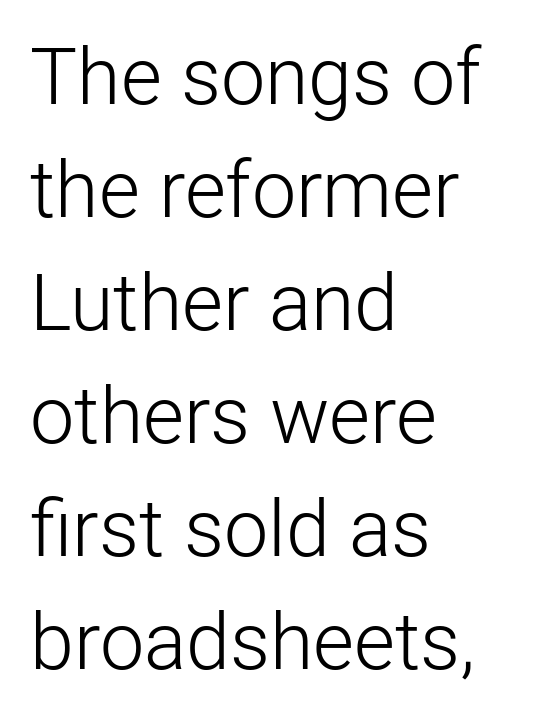
The image shows 79 px light sans-serif type, upright; set left-aligned, normal line spacing (1.43x), normal letter spacing, not underlined; low stroke contrast and a medium x-height.
